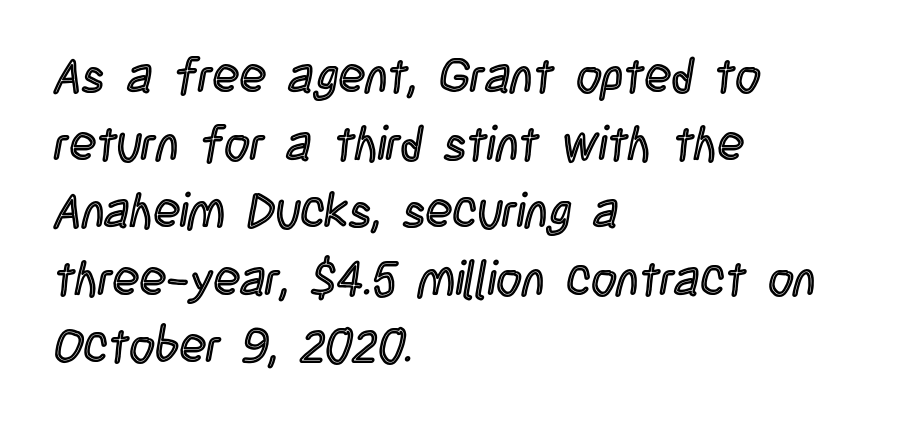
A student would call this left alignment; a typographer would say flush left, rag right. The zone under the glyphs is completely vacant. A typesetter would call this proportional, since set widths differ per character. The line-height multiplier appears to be the usual default.
